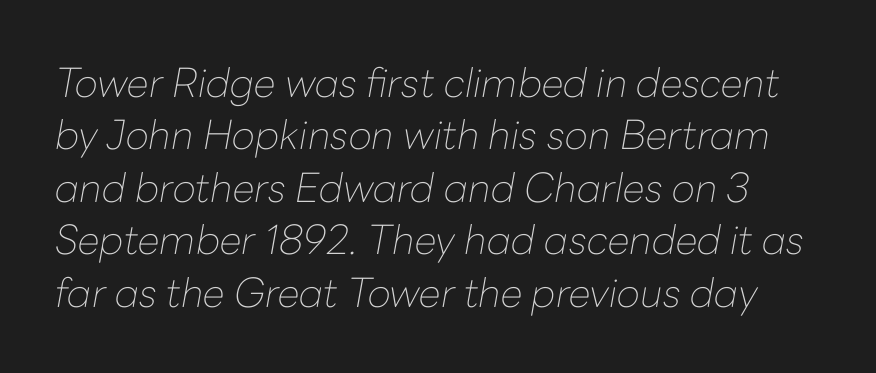
The image shows 40 px thin type, italic (leaning right); set normal line spacing (1.31x), normal letter spacing, not underlined; low stroke contrast and a medium x-height.
